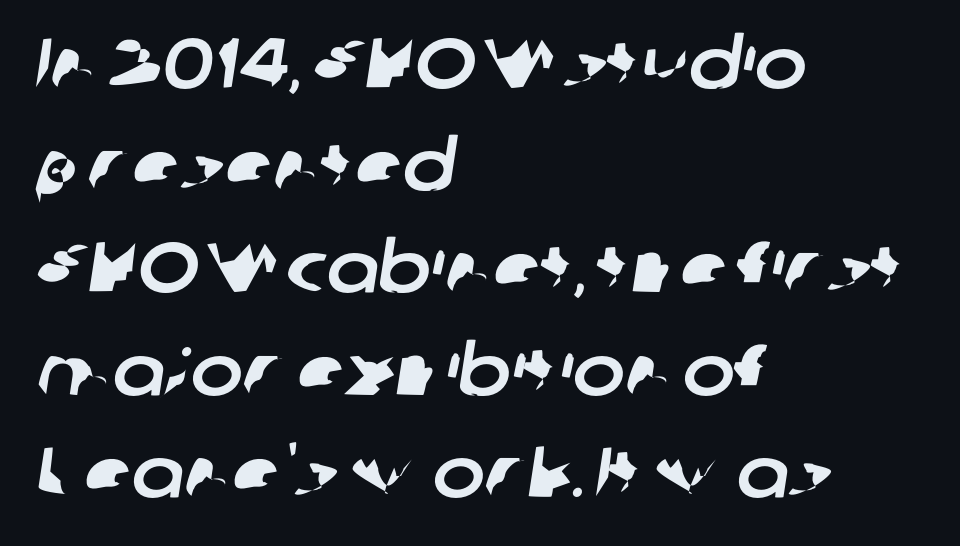
{"serif": "no", "width": "normal", "stroke_contrast": "low", "x_height": "medium", "monospaced": "no", "underline": "no", "align": "left", "line_spacing": "normal", "line_spacing_ratio": 1.46, "letter_spacing": "normal", "letter_spacing_em": 0.0, "glyph_px": 70}
